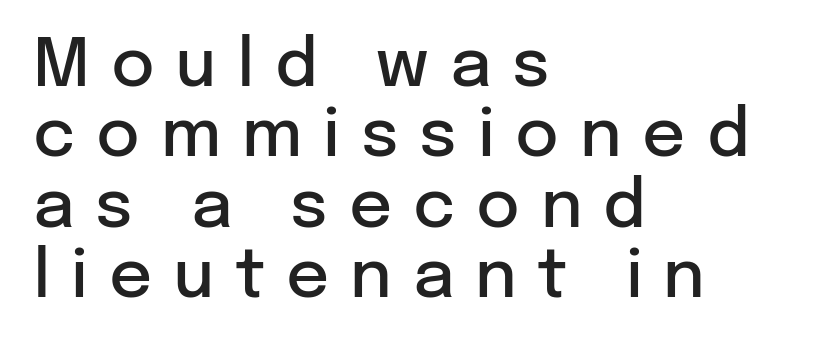
The image shows 67 px semibold sans-serif type, upright; set left-aligned, tight line spacing (1.05x), unusually wide letter spacing (+0.31 em), not underlined; low stroke contrast and a medium x-height.
